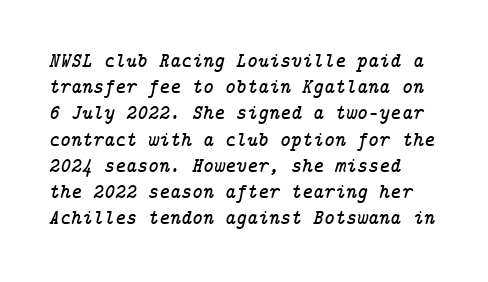
Q: Is the text italic (slanted)? A: Yes, it leans right by about 14 degrees.
Q: Is the text underlined? A: No.
Q: How is the paragraph aligned? A: Left-aligned.
Q: Is the spacing between letters normal or unusually wide? A: Normal.
Q: Is the spacing between lines tight, normal or loose? A: Normal.
